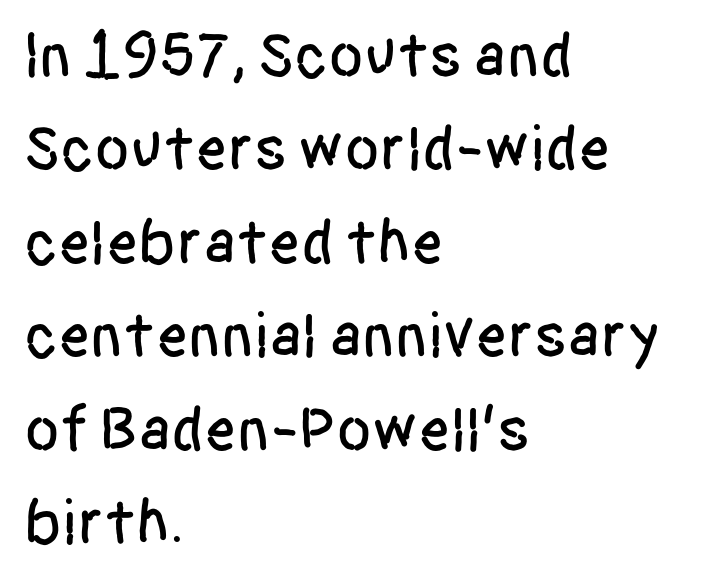
{"serif": "no", "italic": "no", "width": "condensed", "stroke_contrast": "low", "x_height": "large", "monospaced": "no", "underline": "no", "align": "left", "line_spacing": "normal", "line_spacing_ratio": 1.46, "letter_spacing": "normal", "letter_spacing_em": 0.0, "glyph_px": 64}
